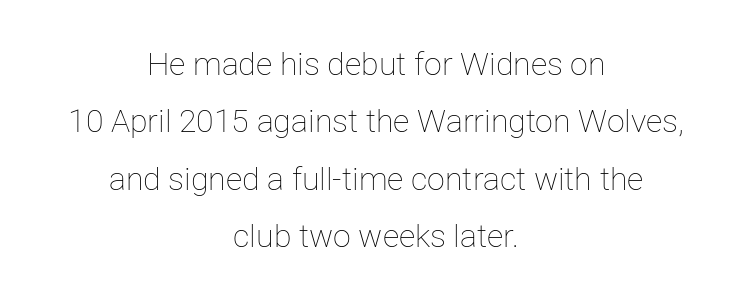
Q: Is the text bold? A: No.
Q: Is the text italic (slanted)? A: No, it is upright.
Q: Is the text underlined? A: No.
Q: How is the paragraph aligned? A: Centered.
Q: Is the spacing between letters normal or unusually wide? A: Normal.
Q: Width (condensed, normal, or wide)? A: Normal.
Q: Stroke contrast? A: Low.
Q: x-height? A: Medium.
Q: Monospaced? A: No.
